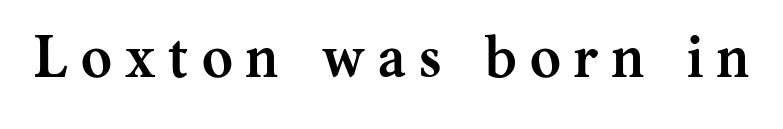
Q: Is the text bold? A: Yes.
Q: Is the text italic (slanted)? A: No, it is upright.
Q: Is the typeface a serif or a sans-serif typeface? A: Serif.
Q: Is the text underlined? A: No.
Q: Is the spacing between letters normal or unusually wide? A: Unusually wide.
Q: Width (condensed, normal, or wide)? A: Normal.
Q: Stroke contrast? A: Medium.
Q: x-height? A: Medium.
Q: Monospaced? A: No.
